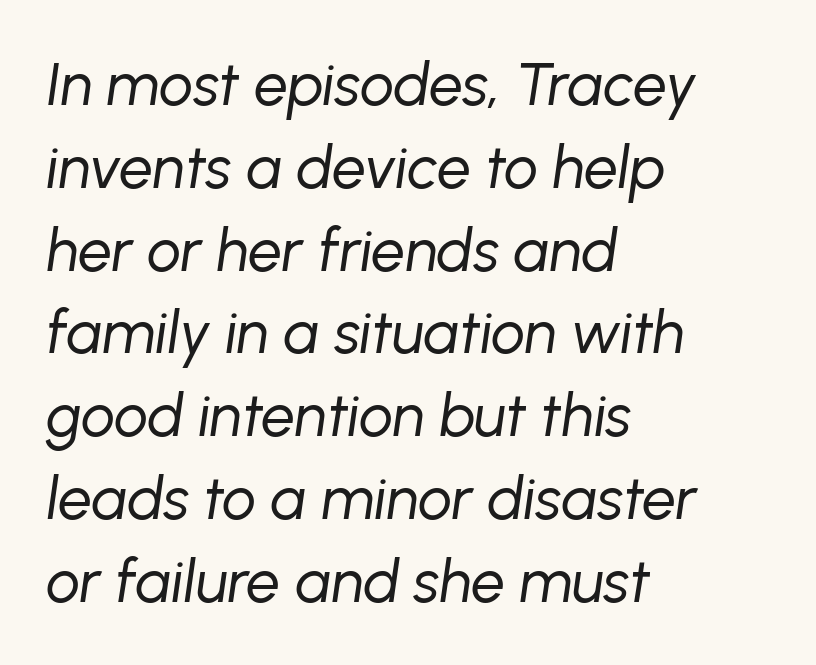
Rule under the text: the space is simply empty. The space between consecutive lines is moderate. A classic flush-left, rag-right setting is used for this passage. Words appear dense and cohesive because spacing is normal. The whole block is typeset with a tilt.
